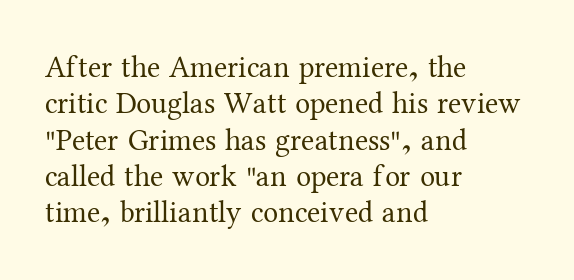
Short note: letters normally spaced. Just letters on the line, the space beneath them empty. The typesetting does not lean heavy: it is not bold. Short and long lines alike share a common starting point at left. Style check: upright. To sum up the face: it has serifs.
